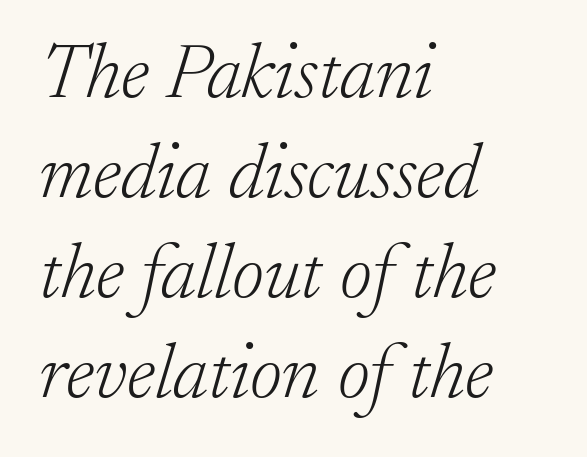
Observe the lean: these are italic letterforms. Stems and bowls with no extra thickness — not bold. The text block is weighted toward the left margin, trailing off unevenly rightward. Characters follow at the spacing the type designer built in. A bare baseline throughout the passage. Small tapered or slab feet sit at the stroke ends, so this counts as serif.
